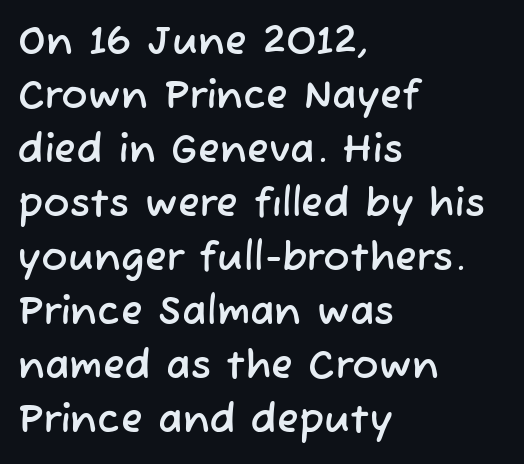
You could call the tracking neutral — neither tight nor loose. Baseline-to-baseline distance is the conventional proportion of letter height. Note the varied advance widths — an 'i' is clearly narrower than an 'm'. Leftover space on each line is placed entirely after the last word.
